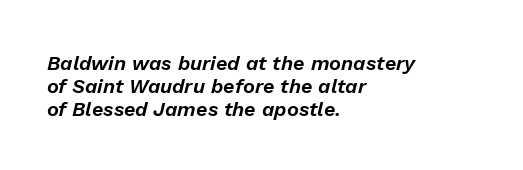
Q: Is the text italic (slanted)? A: Yes, it leans right by about 13 degrees.
Q: Is the text underlined? A: No.
Q: How is the paragraph aligned? A: Left-aligned.
Q: Is the spacing between letters normal or unusually wide? A: Normal.
Q: Is the spacing between lines tight, normal or loose? A: Tight.
